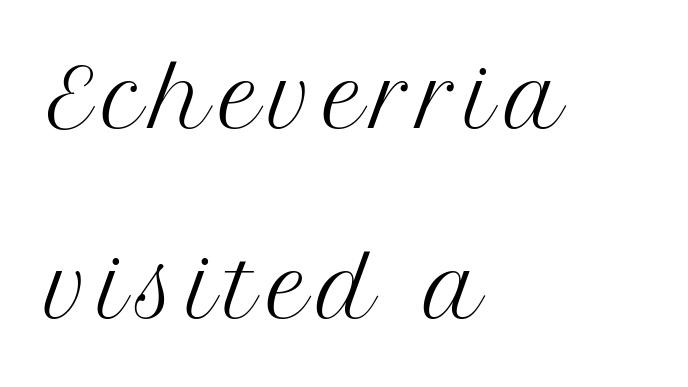
The image shows 80 px regular-weight type; set left-aligned, loose line spacing (2.37x), not underlined; medium stroke contrast and a medium x-height.
